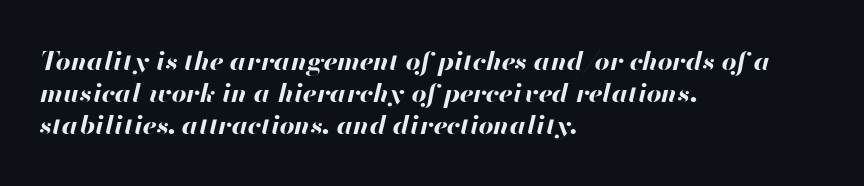
Honestly, the letter spacing is just normal — you wouldn't notice it. Slanted lettering throughout. Notice how the passage keeps a crisp vertical edge on the left only. Honestly, there is no underline to notice here at all. Chunky letters — that's bold for sure.
